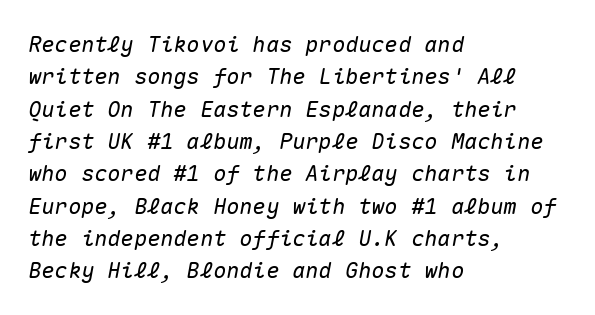
The image shows 22 px text type, italic (leaning right); set left-aligned, normal line spacing (1.47x), normal letter spacing, not underlined.
